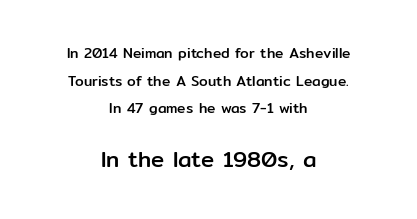
{"italic": "no", "underline": "no", "align": "center", "line_spacing": "loose", "line_spacing_ratio": 1.97, "letter_spacing": "normal", "letter_spacing_em": 0.0, "larger_block": "second", "size_ratio": 1.57, "glyph_px": 22}
